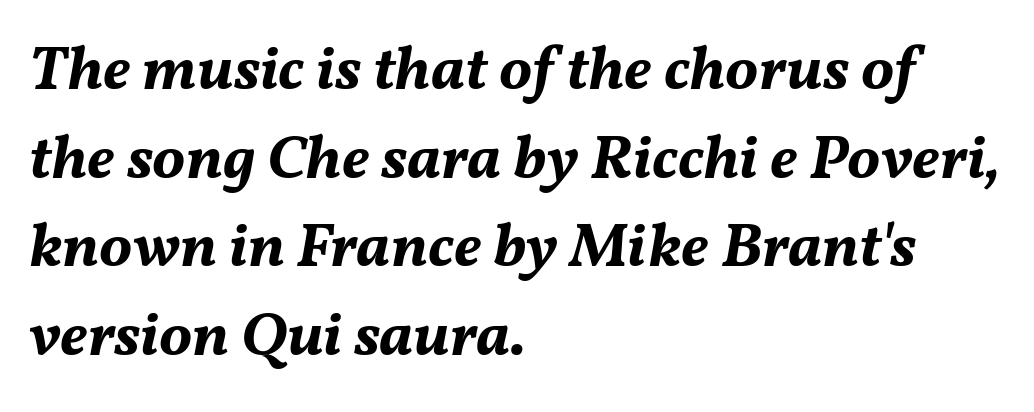
Q: Is the text bold? A: Yes.
Q: Is the text italic (slanted)? A: Yes, it leans right by about 11 degrees.
Q: Is the text underlined? A: No.
Q: How is the paragraph aligned? A: Left-aligned.
Q: Is the spacing between letters normal or unusually wide? A: Normal.
Q: Is the spacing between lines tight, normal or loose? A: Normal.
Q: Width (condensed, normal, or wide)? A: Normal.
Q: Stroke contrast? A: Medium.
Q: x-height? A: Medium.
Q: Monospaced? A: No.
